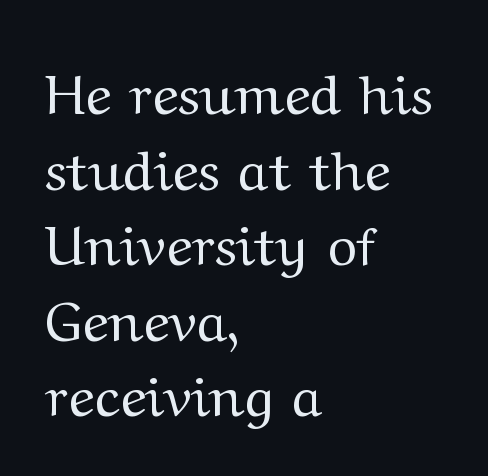
Q: Is the text bold? A: No.
Q: Is the text italic (slanted)? A: No, it is upright.
Q: Is the typeface a serif or a sans-serif typeface? A: Serif.
Q: Is the text underlined? A: No.
Q: How is the paragraph aligned? A: Left-aligned.
Q: Is the spacing between letters normal or unusually wide? A: Normal.
Q: Is the spacing between lines tight, normal or loose? A: Normal.
Q: Width (condensed, normal, or wide)? A: Wide.
Q: Stroke contrast? A: Medium.
Q: x-height? A: Medium.
Q: Monospaced? A: No.
